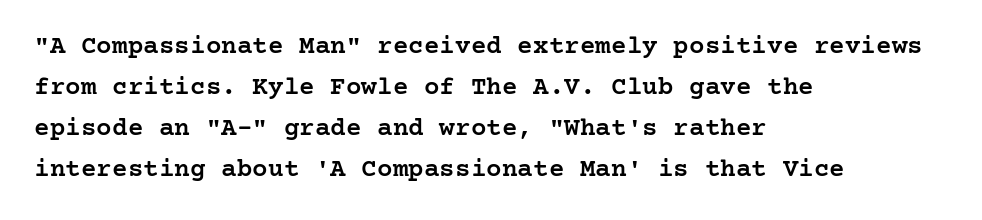
The image shows 26 px text type, upright; set left-aligned, normal line spacing (1.58x), normal letter spacing, not underlined.
